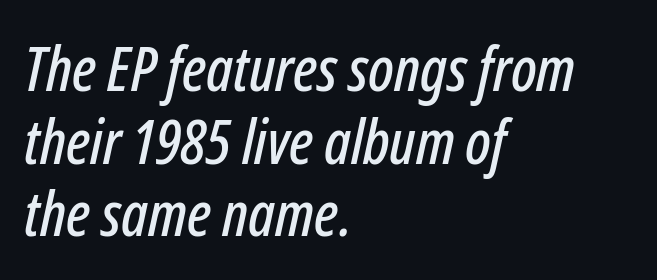
Q: Is the text italic (slanted)? A: Yes, it leans right by about 12 degrees.
Q: Is the text underlined? A: No.
Q: How is the paragraph aligned? A: Left-aligned.
Q: Is the spacing between letters normal or unusually wide? A: Normal.
Q: Width (condensed, normal, or wide)? A: Condensed.
Q: Stroke contrast? A: Low.
Q: x-height? A: Medium.
Q: Monospaced? A: No.
